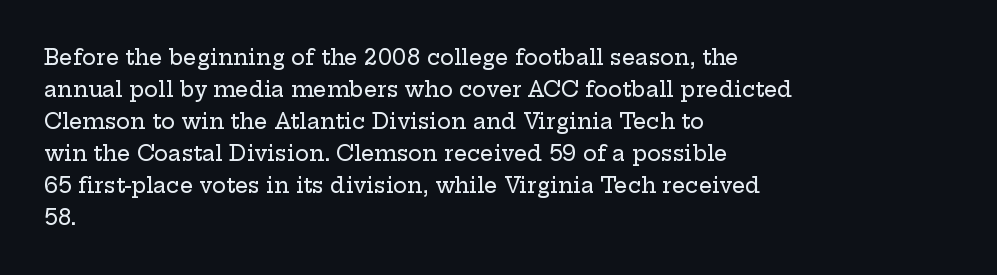
The image shows 21 px text type, upright; set left-aligned, normal line spacing (1.52x), normal letter spacing, not underlined.
